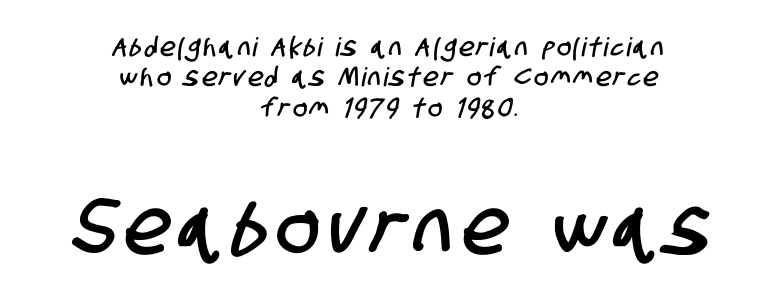
The image shows 79 px condensed sans-serif type; set centered, line spacing 1.17x, not underlined; the second (bottom) block is 3.04x larger; low stroke contrast and a large x-height.
